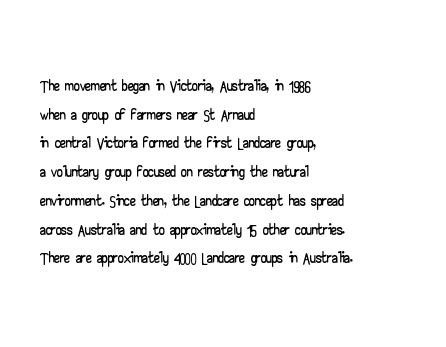
Q: Is the text italic (slanted)? A: No, it is upright.
Q: Is the text underlined? A: No.
Q: How is the paragraph aligned? A: Left-aligned.
Q: Is the spacing between letters normal or unusually wide? A: Normal.
Q: Is the spacing between lines tight, normal or loose? A: Normal.
